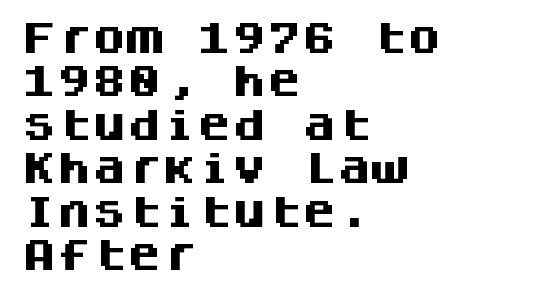
The image shows 35 px heavy sans-serif type, upright, monospaced; set left-aligned, line spacing 1.24x, normal letter spacing, not underlined; medium stroke contrast and a large x-height.
